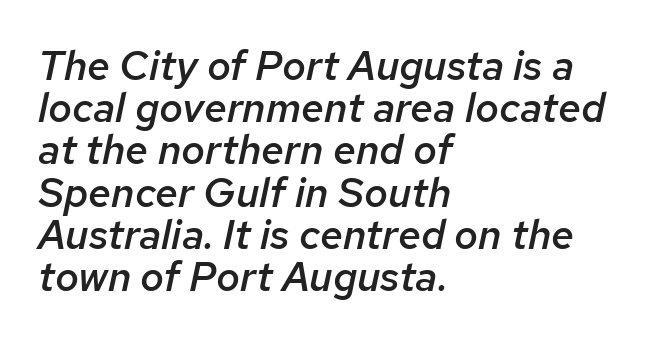
Descenders are the only things crossing below the line. This is oblique type, the kind used for emphasis or titles. Each glyph is drawn with semibold strokes, heavier than normal yet not fully bold. Each new line begins almost immediately beneath the previous one.
